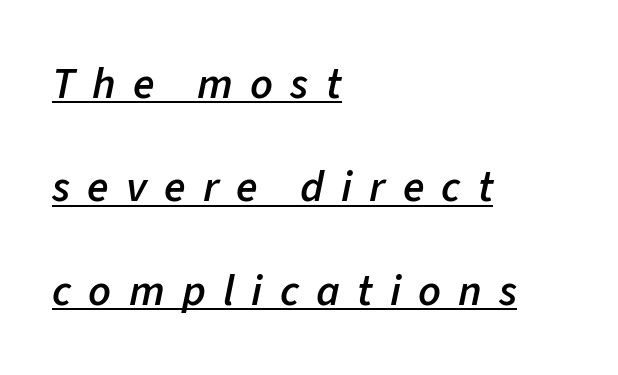
Left-aligned paragraph, ragged on the right. Spacing between characters has been opened up far beyond the box default. Reading down the column, the eye jumps a long way to each next line. Spacing verdict: proportional, widths tailored to each character. How heavy is the stroke? Medium-heavy — a semibold, shy of bold.
